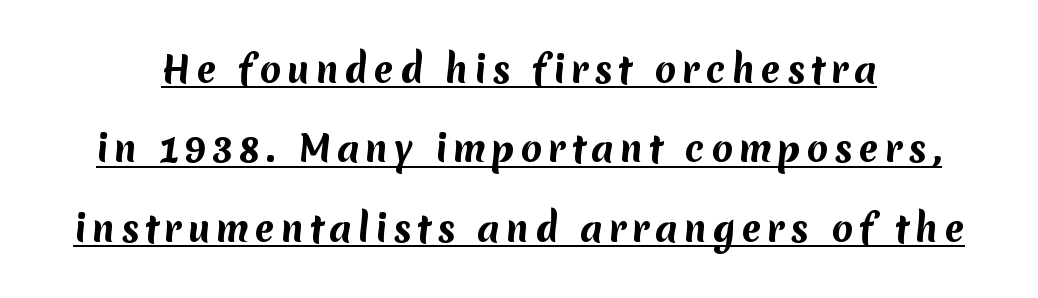
The image shows 35 px bold sans-serif type; set loose line spacing (2.27x), underlined; medium stroke contrast and a medium x-height.
